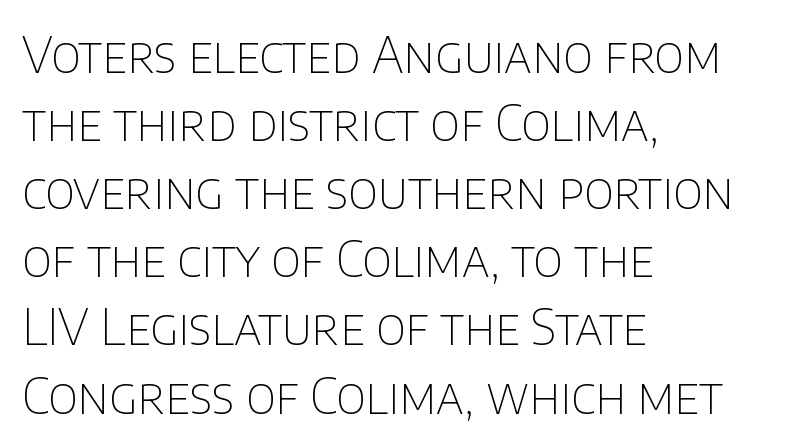
Q: Is the text bold? A: No.
Q: Is the text italic (slanted)? A: No, it is upright.
Q: Is the typeface a serif or a sans-serif typeface? A: Sans-serif.
Q: Is the text underlined? A: No.
Q: How is the paragraph aligned? A: Left-aligned.
Q: Is the spacing between letters normal or unusually wide? A: Normal.
Q: Is the spacing between lines tight, normal or loose? A: Normal.
Q: Width (condensed, normal, or wide)? A: Normal.
Q: Stroke contrast? A: Low.
Q: x-height? A: Large.
Q: Monospaced? A: No.
